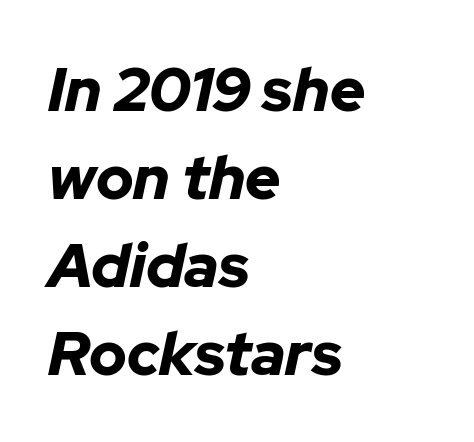
Observe the ordinary spacing: letters are neighbours, not strangers. The vertical gap from one line to the next is medium. You could not count columns in this text — the font is proportionally spaced. Decoration check: the copy has no underline. Does the weight exceed regular? Yes, all the way to bold.
